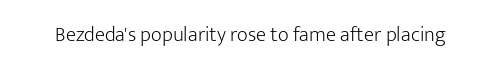
The passage shown is not underscored anywhere. The font's upright variant was chosen for this text. Stems here are at most as thick as an everyday book face. Observe the ordinary spacing: letters are neighbours, not strangers.
